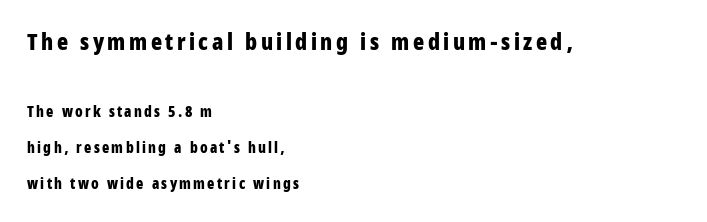
Q: Is the text bold? A: Yes.
Q: Is the text italic (slanted)? A: No, it is upright.
Q: Is the text underlined? A: No.
Q: How is the paragraph aligned? A: Left-aligned.
Q: Is the spacing between lines tight, normal or loose? A: Loose.
Q: Which block of text is set in a larger size, the first (top) or the second (bottom)? A: The first (top) one.
